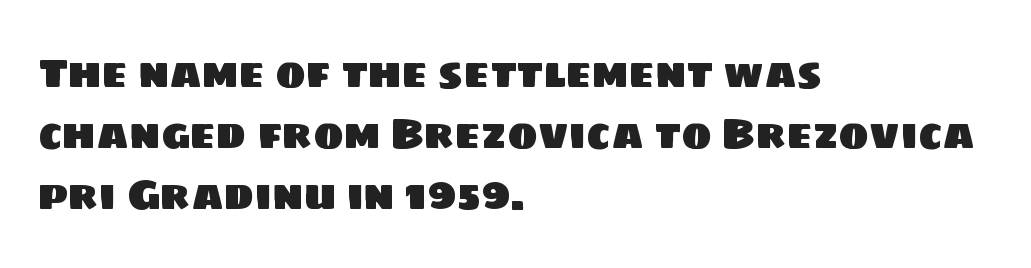
Q: Is the typeface a serif or a sans-serif typeface? A: Sans-serif.
Q: Is the text underlined? A: No.
Q: How is the paragraph aligned? A: Left-aligned.
Q: Is the spacing between letters normal or unusually wide? A: Normal.
Q: Is the spacing between lines tight, normal or loose? A: Normal.
Q: Width (condensed, normal, or wide)? A: Normal.
Q: Stroke contrast? A: Low.
Q: x-height? A: Large.
Q: Monospaced? A: No.
